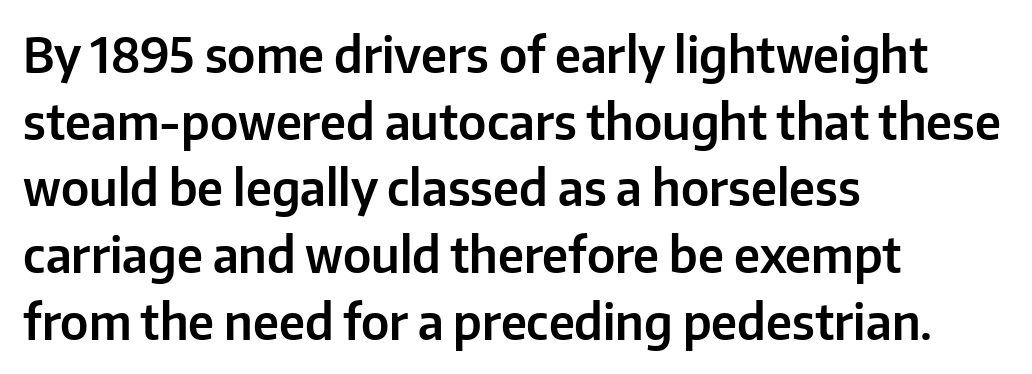
The image shows 48 px sans-serif type, upright; set left-aligned, normal line spacing (1.39x), normal letter spacing, not underlined; low stroke contrast and a medium x-height.
